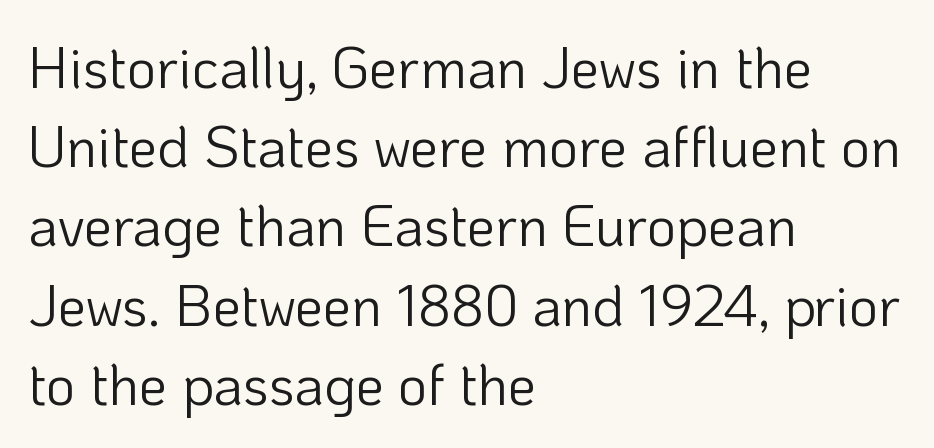
The image shows 57 px light sans-serif type, upright; set left-aligned, normal line spacing (1.39x), normal letter spacing, not underlined; low stroke contrast and a medium x-height.
